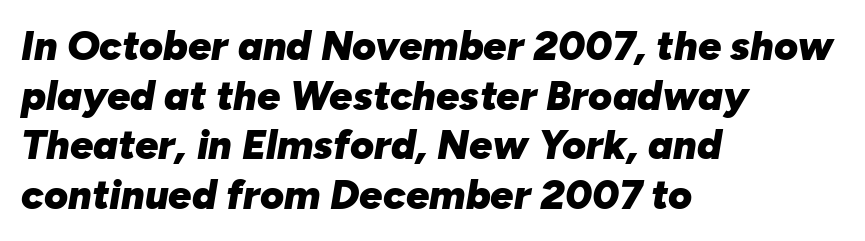
The image shows 41 px heavy type, italic (leaning right); set left-aligned, line spacing 1.21x, normal letter spacing, not underlined; low stroke contrast and a medium x-height.
